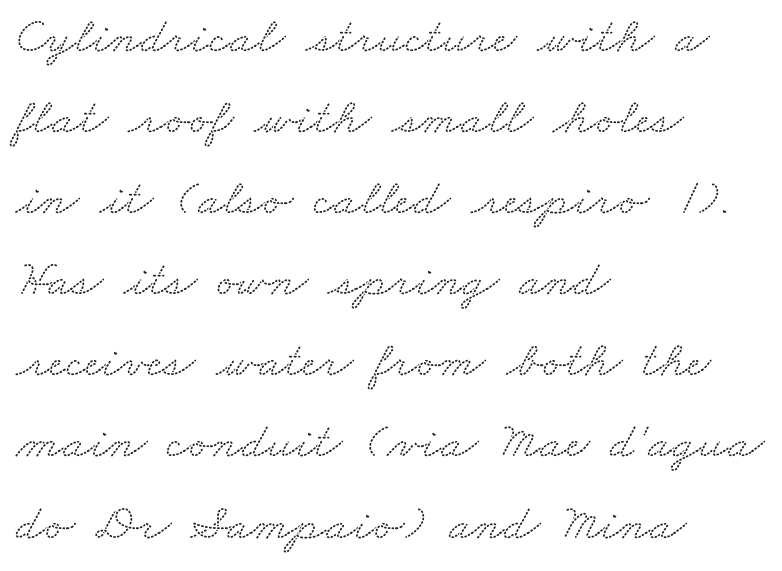
Is this a sans? No — the strokes have serifs. Lines of text with bare space underneath. Words appear dense and cohesive because spacing is normal. The space between consecutive lines is moderate. Here the designer chose a conventional face with non-uniform glyph widths. The setting favours the left margin, as ordinary paragraphs usually do.
